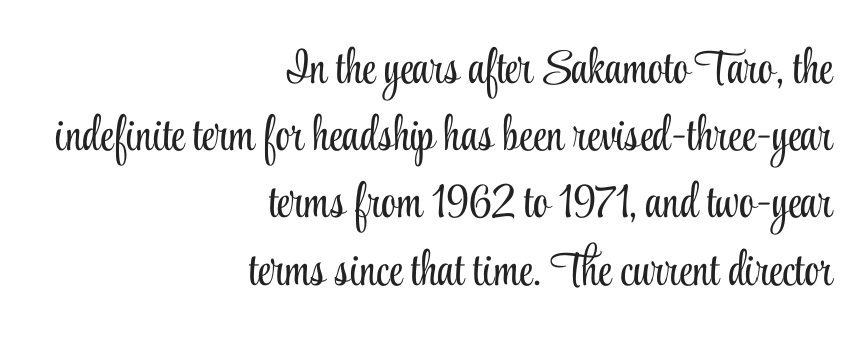
The image shows 48 px light, condensed serif type; set right-aligned, normal line spacing (1.4x), normal letter spacing, not underlined; low stroke contrast and a small x-height.
